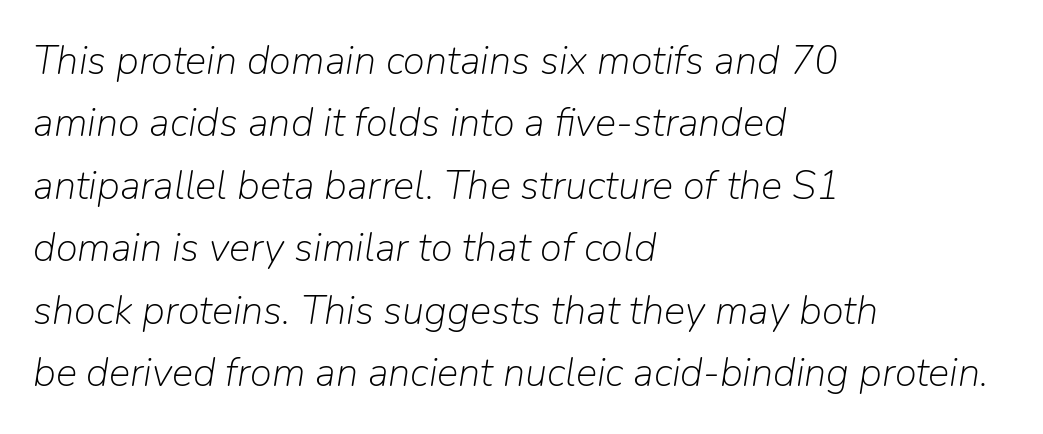
The image shows 40 px light type, italic (leaning right); set left-aligned, normal line spacing (1.56x), normal letter spacing, not underlined; low stroke contrast and a medium x-height.
